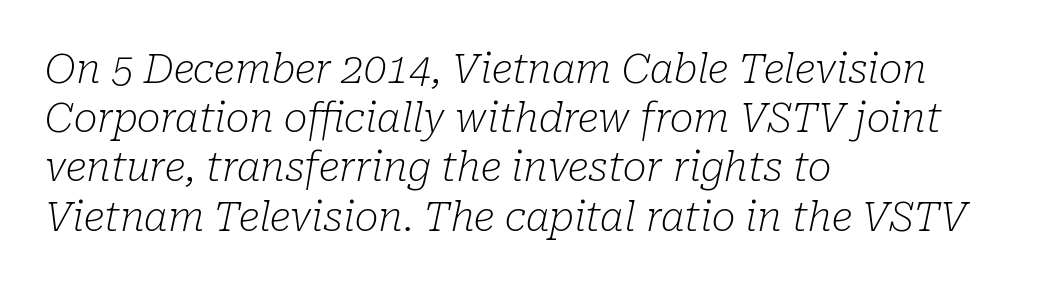
Q: Is the text bold? A: No.
Q: Is the text italic (slanted)? A: Yes, it leans right by about 10 degrees.
Q: Is the typeface a serif or a sans-serif typeface? A: Serif.
Q: Is the text underlined? A: No.
Q: How is the paragraph aligned? A: Left-aligned.
Q: Is the spacing between letters normal or unusually wide? A: Normal.
Q: Width (condensed, normal, or wide)? A: Normal.
Q: Stroke contrast? A: Low.
Q: x-height? A: Medium.
Q: Monospaced? A: No.
